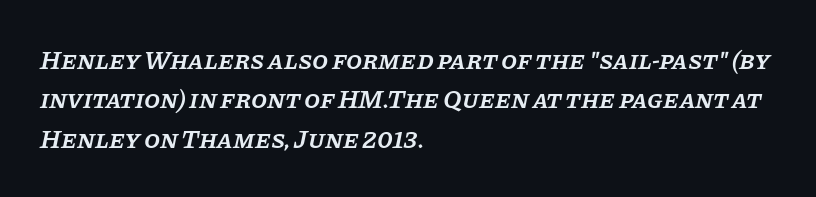
{"italic": "yes", "lean": "right", "slant_degrees": 11, "bold": "semi", "underline": "no", "align": "left", "line_spacing": "normal", "line_spacing_ratio": 1.51, "letter_spacing": "normal", "letter_spacing_em": 0.0, "glyph_px": 26}
